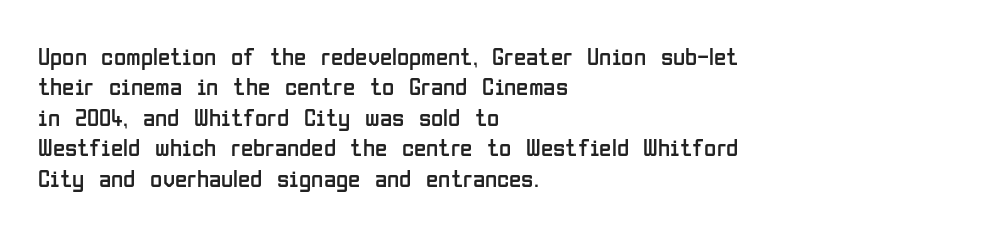
Q: Is the text bold? A: No.
Q: Is the text italic (slanted)? A: No, it is upright.
Q: Is the text underlined? A: No.
Q: How is the paragraph aligned? A: Left-aligned.
Q: Is the spacing between letters normal or unusually wide? A: Normal.
